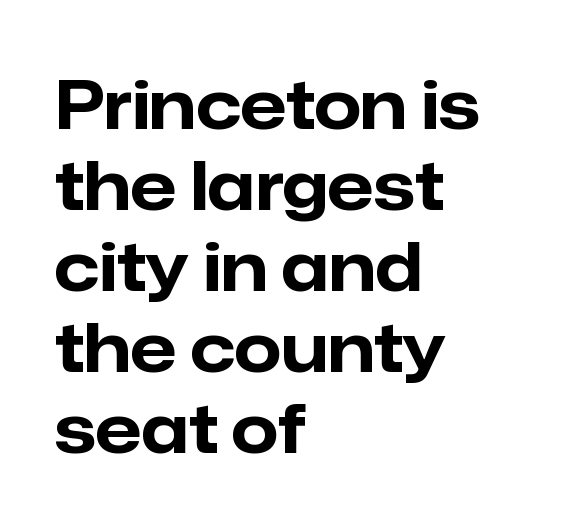
{"serif": "no", "italic": "no", "bold": "yes", "weight": "bold", "width": "normal", "stroke_contrast": "low", "x_height": "medium", "monospaced": "no", "underline": "no", "align": "left", "line_spacing_ratio": 1.21, "letter_spacing": "normal", "letter_spacing_em": 0.0, "glyph_px": 67}
